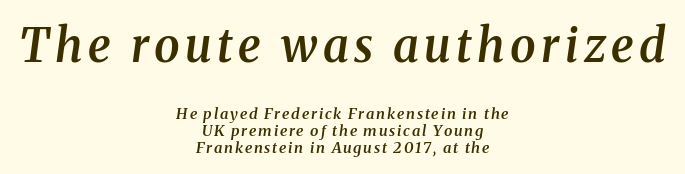
The image shows 46 px semibold serif type, italic (leaning right); set centered, tight line spacing (1.12x), not underlined; the first (top) block is 3.07x larger; medium stroke contrast and a medium x-height.
